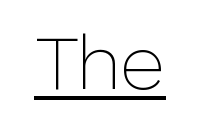
The image shows 77 px thin sans-serif type, upright; set normal letter spacing, underlined; low stroke contrast and a medium x-height.
